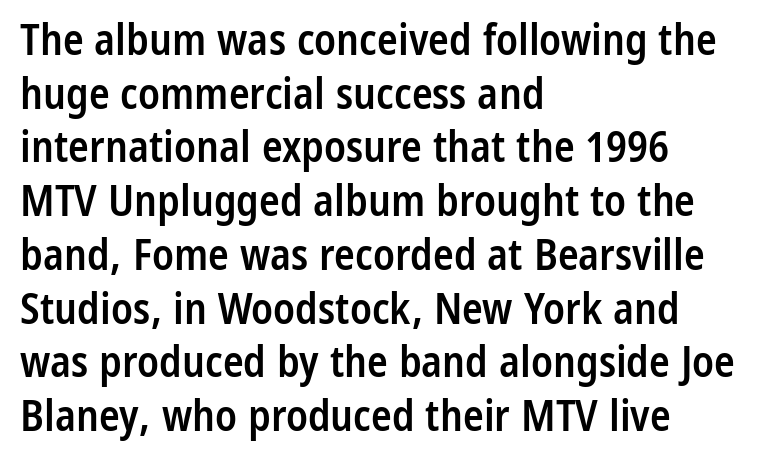
Q: Is the text bold? A: Semi-bold.
Q: Is the text italic (slanted)? A: No, it is upright.
Q: Is the typeface a serif or a sans-serif typeface? A: Sans-serif.
Q: Is the text underlined? A: No.
Q: How is the paragraph aligned? A: Left-aligned.
Q: Is the spacing between letters normal or unusually wide? A: Normal.
Q: Is the spacing between lines tight, normal or loose? A: Normal.
Q: Width (condensed, normal, or wide)? A: Condensed.
Q: Stroke contrast? A: Low.
Q: x-height? A: Medium.
Q: Monospaced? A: No.
